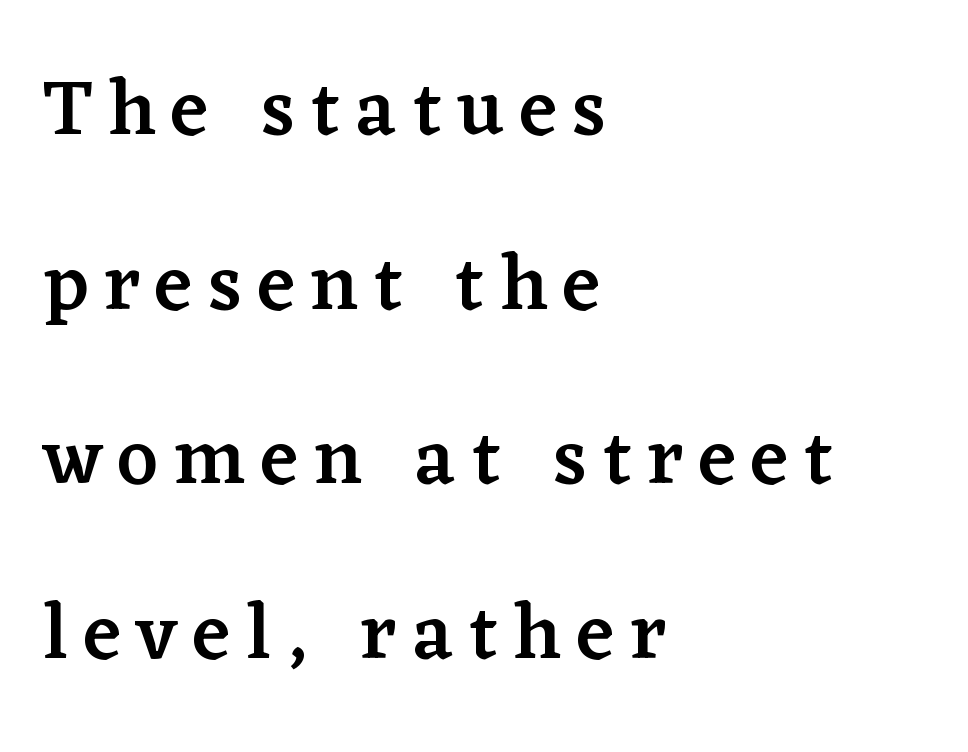
Q: Is the text bold? A: Semi-bold.
Q: Is the text italic (slanted)? A: No, it is upright.
Q: Is the typeface a serif or a sans-serif typeface? A: Serif.
Q: Is the text underlined? A: No.
Q: How is the paragraph aligned? A: Left-aligned.
Q: Is the spacing between letters normal or unusually wide? A: Unusually wide.
Q: Is the spacing between lines tight, normal or loose? A: Loose.
Q: Width (condensed, normal, or wide)? A: Normal.
Q: Stroke contrast? A: Low.
Q: x-height? A: Medium.
Q: Monospaced? A: No.
